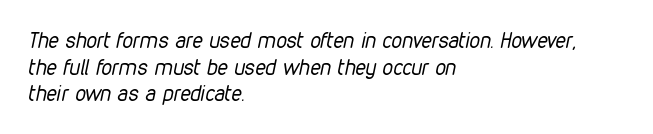
{"italic": "yes", "lean": "right", "slant_degrees": 12, "bold": "no", "underline": "no", "align": "left", "line_spacing": "normal", "line_spacing_ratio": 1.27, "letter_spacing": "normal", "letter_spacing_em": 0.0, "glyph_px": 21}
